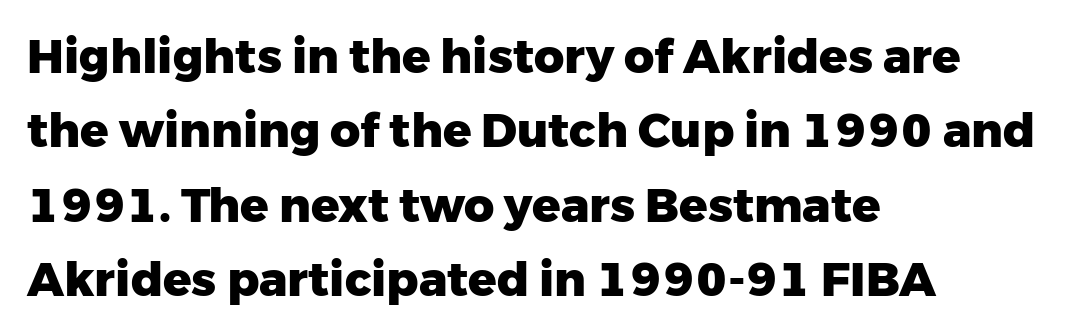
The image shows 47 px heavy sans-serif type, upright; set left-aligned, normal line spacing (1.58x), normal letter spacing, not underlined; low stroke contrast and a medium x-height.
